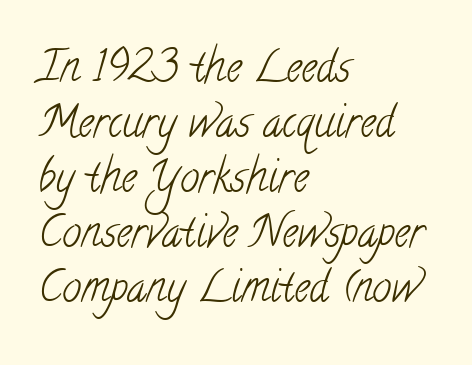
Does the leading feel generous? No, just average. The area under the type is left untouched. Caption: multi-line text, flush left, ragged right. Spacing verdict: proportional, widths tailored to each character. This rendering employs a face with finishing strokes, i.e., a serif. The typeface has the unassuming heft of standard copy or less.
